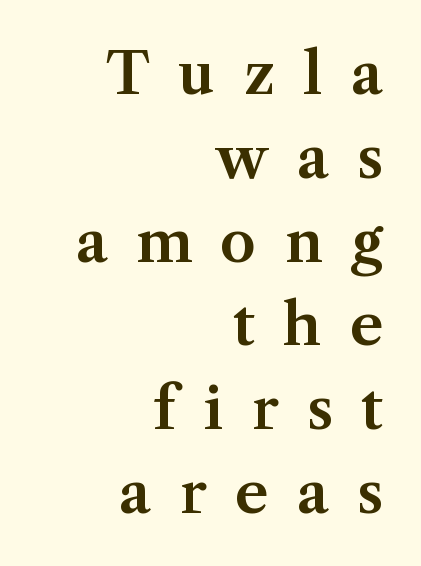
{"serif": "yes", "italic": "no", "width": "normal", "stroke_contrast": "medium", "x_height": "medium", "monospaced": "no", "underline": "no", "align": "right", "line_spacing": "normal", "line_spacing_ratio": 1.47, "letter_spacing": "wide", "letter_spacing_em": 0.5, "glyph_px": 57}
